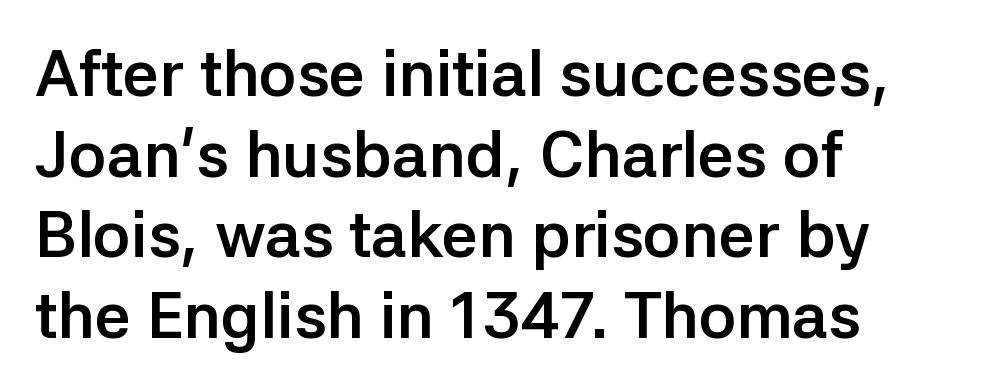
Q: Is the text bold? A: Yes.
Q: Is the text italic (slanted)? A: No, it is upright.
Q: Is the typeface a serif or a sans-serif typeface? A: Sans-serif.
Q: Is the text underlined? A: No.
Q: How is the paragraph aligned? A: Left-aligned.
Q: Is the spacing between letters normal or unusually wide? A: Normal.
Q: Is the spacing between lines tight, normal or loose? A: Normal.
Q: Width (condensed, normal, or wide)? A: Normal.
Q: Stroke contrast? A: Low.
Q: x-height? A: Medium.
Q: Monospaced? A: No.
